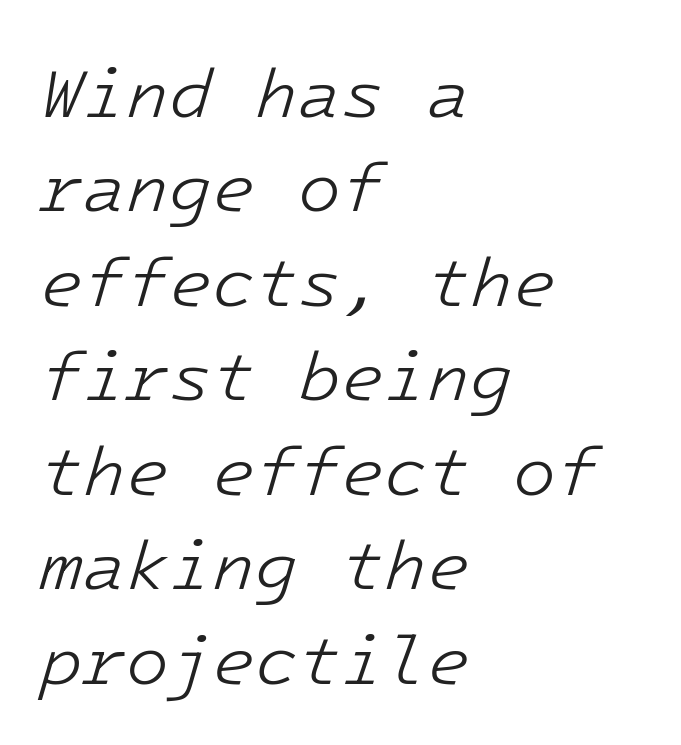
The passage shown is typed in a monospace face where columns stay perfectly aligned. Anything drawn beneath the words? Only blank space. The designer left line spacing at the default. Stems and bowls with no extra thickness — not bold. Notice how the stems are inclined rather than vertical — that's the hallmark of italics. The rendering keeps characters at their native spacing.
